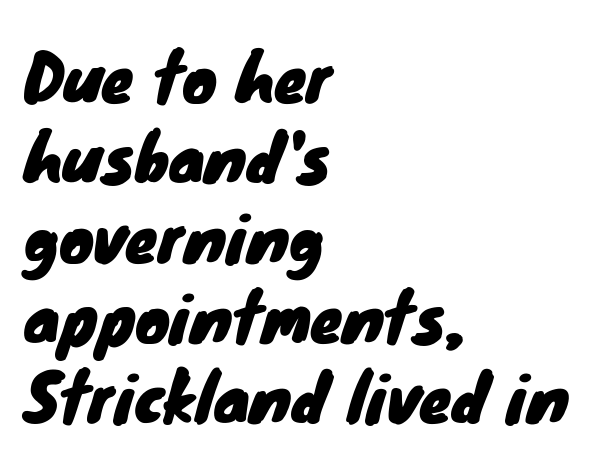
{"serif": "no", "width": "normal", "stroke_contrast": "low", "x_height": "small", "monospaced": "no", "underline": "no", "align": "left", "line_spacing_ratio": 1.23, "letter_spacing": "normal", "letter_spacing_em": 0.0, "glyph_px": 65}
